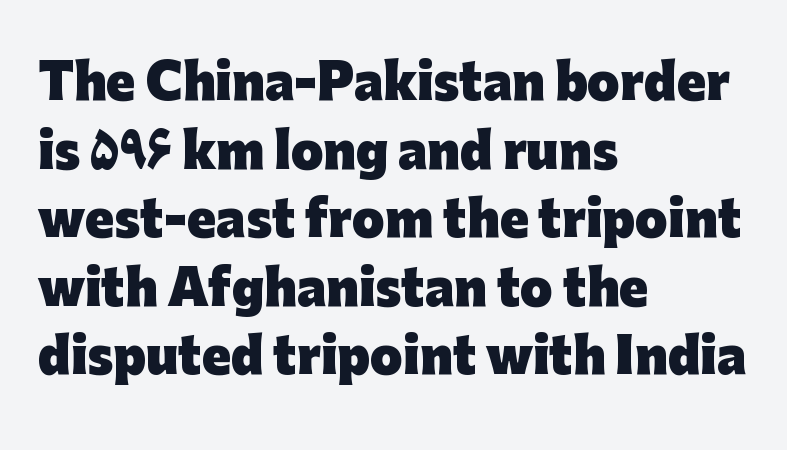
The image shows 47 px heavy sans-serif type, upright; set left-aligned, normal line spacing (1.46x), normal letter spacing, not underlined; low stroke contrast and a medium x-height.
